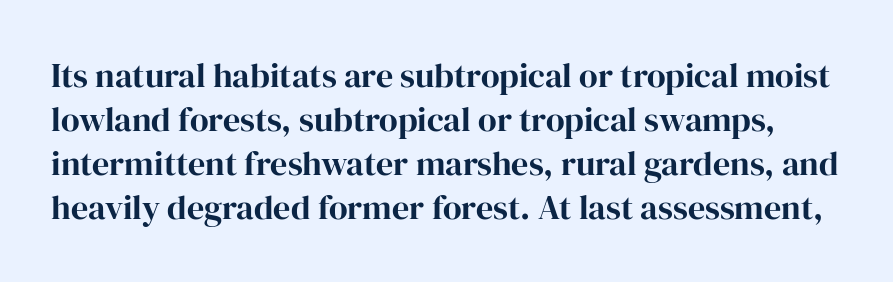
{"serif": "yes", "italic": "no", "bold": "yes", "weight": "bold", "width": "normal", "stroke_contrast": "high", "x_height": "medium", "monospaced": "no", "underline": "no", "line_spacing": "normal", "line_spacing_ratio": 1.29, "letter_spacing": "normal", "letter_spacing_em": 0.0, "glyph_px": 34}
